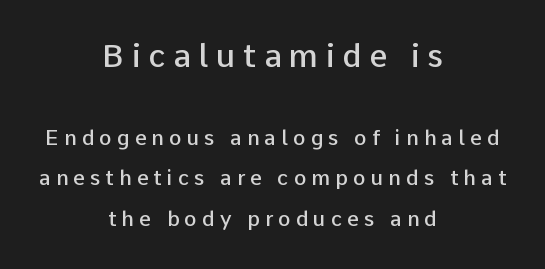
Q: Is the text bold? A: Semi-bold.
Q: Is the text italic (slanted)? A: No, it is upright.
Q: Is the typeface a serif or a sans-serif typeface? A: Sans-serif.
Q: Is the text underlined? A: No.
Q: How is the paragraph aligned? A: Centered.
Q: Is the spacing between letters normal or unusually wide? A: Unusually wide.
Q: Is the spacing between lines tight, normal or loose? A: Loose.
Q: Which block of text is set in a larger size, the first (top) or the second (bottom)? A: The first (top) one.
Q: Width (condensed, normal, or wide)? A: Normal.
Q: Stroke contrast? A: Low.
Q: x-height? A: Medium.
Q: Monospaced? A: No.
